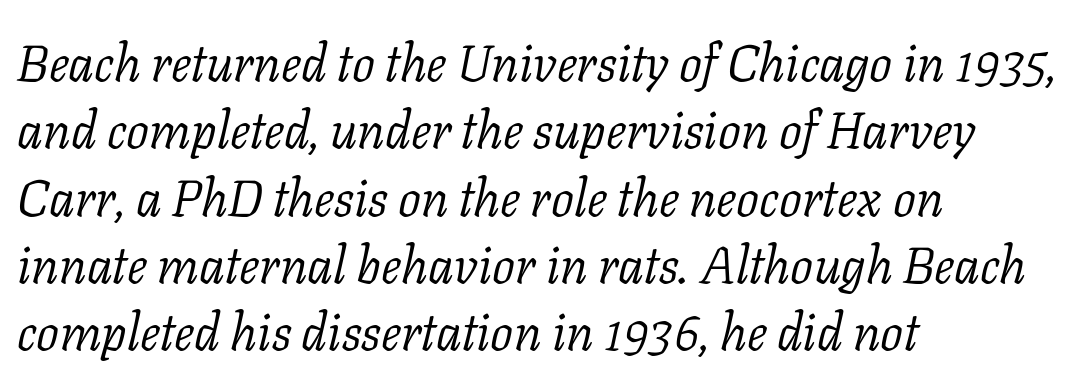
The image shows 51 px light serif type, italic (leaning right); set left-aligned, normal line spacing (1.32x), normal letter spacing, not underlined; low stroke contrast and a medium x-height.
